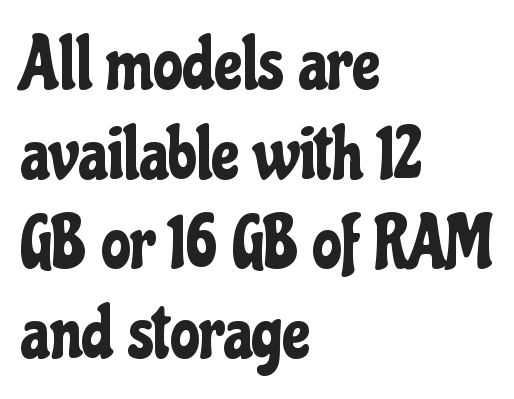
The glyphs in this specimen are sans serif. The lines are quadded left. You could not count columns in this text — the font is proportionally spaced. Any mark beneath the type? The region is blank.
